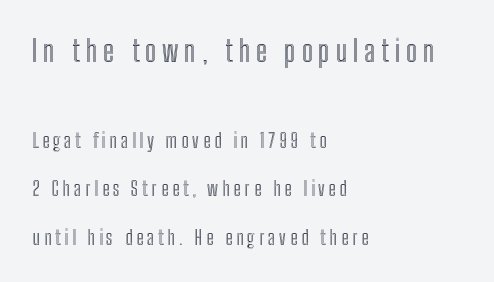
Here the first block reads like a headline and the second like body copy. The block of text is sparse from top to bottom, with ample space between rows. This rendering features lettering with no underline. Spacing verdict: proportional, widths tailored to each character. The ragged edge is on the right, which tells us the setting is flush left. A typesetter would mark this as roman, not italic.
